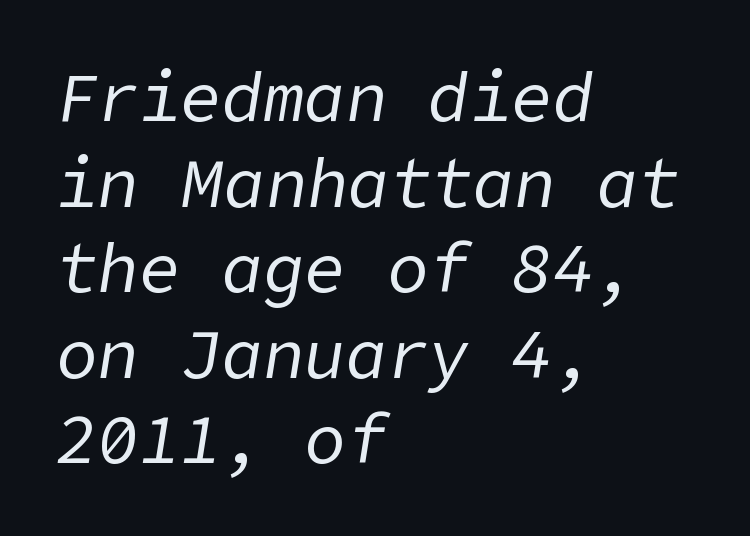
Q: Is the text bold? A: No.
Q: Is the text italic (slanted)? A: Yes, it leans right by about 9 degrees.
Q: Is the text underlined? A: No.
Q: How is the paragraph aligned? A: Left-aligned.
Q: Is the spacing between letters normal or unusually wide? A: Normal.
Q: Width (condensed, normal, or wide)? A: Normal.
Q: Stroke contrast? A: Low.
Q: x-height? A: Medium.
